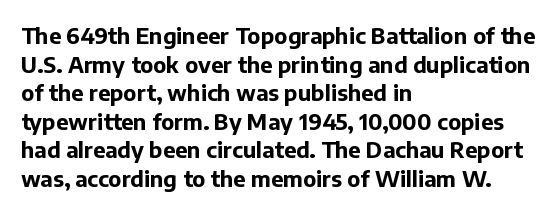
The image shows 22 px bold type, upright; set left-aligned, normal line spacing (1.3x), normal letter spacing, not underlined.
